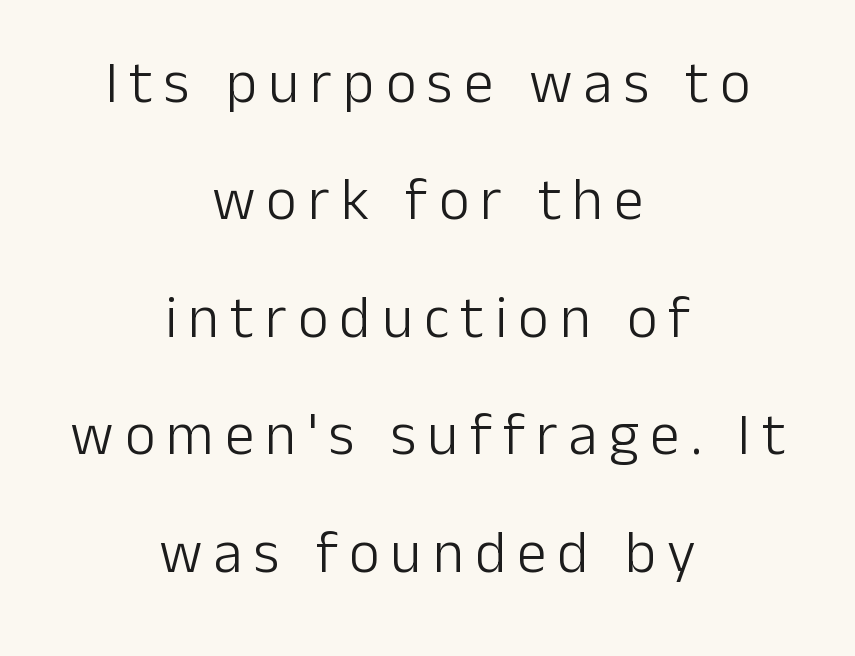
Q: Is the text bold? A: No.
Q: Is the text italic (slanted)? A: No, it is upright.
Q: Is the typeface a serif or a sans-serif typeface? A: Sans-serif.
Q: Is the text underlined? A: No.
Q: How is the paragraph aligned? A: Centered.
Q: Is the spacing between lines tight, normal or loose? A: Loose.
Q: Width (condensed, normal, or wide)? A: Normal.
Q: Stroke contrast? A: Low.
Q: x-height? A: Medium.
Q: Monospaced? A: No.
